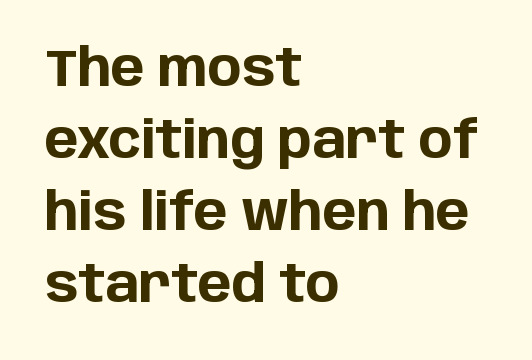
Q: Is the text bold? A: Yes.
Q: Is the text italic (slanted)? A: No, it is upright.
Q: Is the typeface a serif or a sans-serif typeface? A: Sans-serif.
Q: Is the text underlined? A: No.
Q: How is the paragraph aligned? A: Left-aligned.
Q: Is the spacing between letters normal or unusually wide? A: Normal.
Q: Is the spacing between lines tight, normal or loose? A: Normal.
Q: Width (condensed, normal, or wide)? A: Normal.
Q: Stroke contrast? A: Low.
Q: x-height? A: Large.
Q: Monospaced? A: No.
